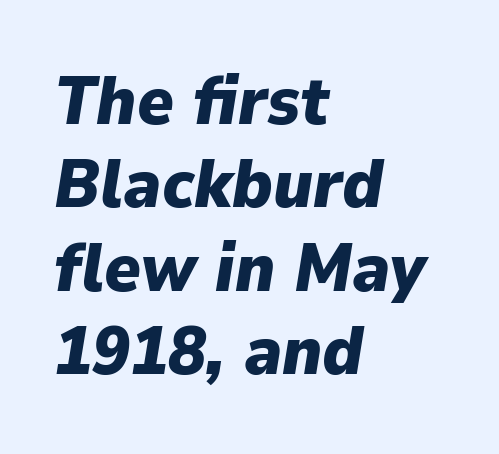
Q: Is the text bold? A: Yes.
Q: Is the text italic (slanted)? A: Yes, it leans right by about 9 degrees.
Q: Is the text underlined? A: No.
Q: How is the paragraph aligned? A: Left-aligned.
Q: Is the spacing between letters normal or unusually wide? A: Normal.
Q: Width (condensed, normal, or wide)? A: Normal.
Q: Stroke contrast? A: Low.
Q: x-height? A: Medium.
Q: Monospaced? A: No.
